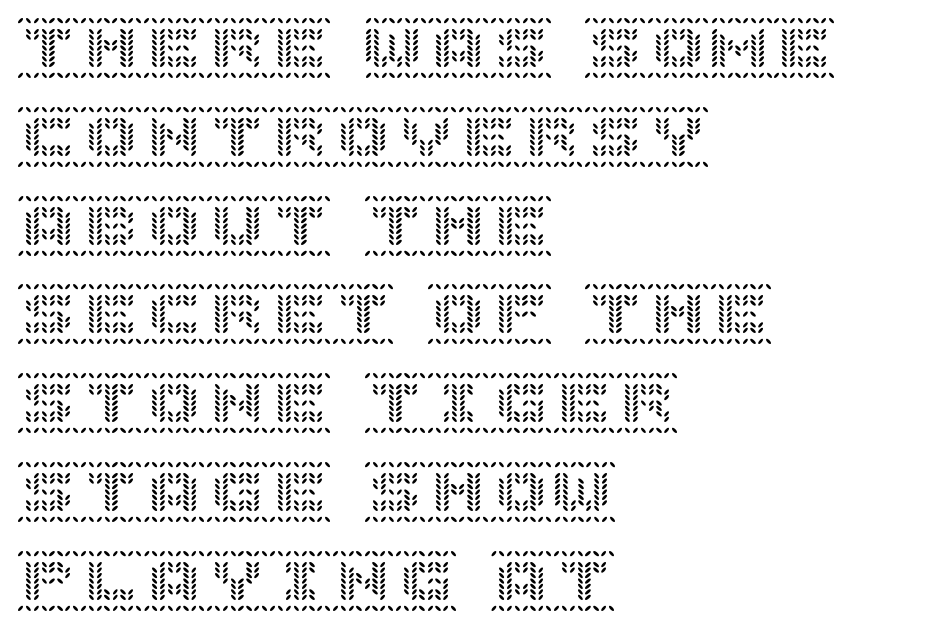
The rendering keeps characters at their native spacing. A roman cut, with each character standing at attention. Leftover space on each line is placed entirely after the last word. This rendering features lettering with no underline. Regarding leading, the lines here are spaced in the standard way.
